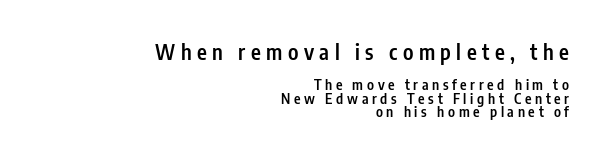
Compared with a flush-left layout, this one pins lines to the opposite, right side. A roman cut, with each character standing at attention. Tightly led — the rows are bunched. Is the letter spacing exaggerated? Yes — the characters are pushed far apart.
